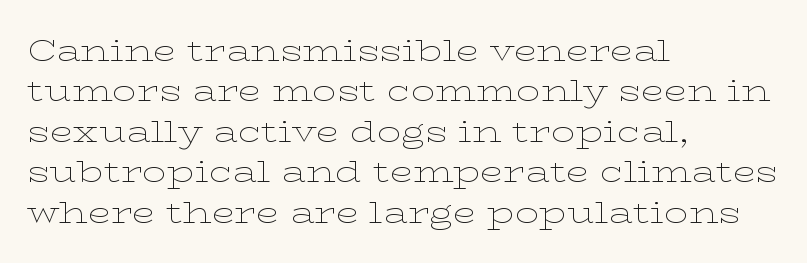
The image shows 30 px thin, wide serif type, upright; set left-aligned, normal line spacing (1.35x), normal letter spacing, not underlined; low stroke contrast and a medium x-height.
